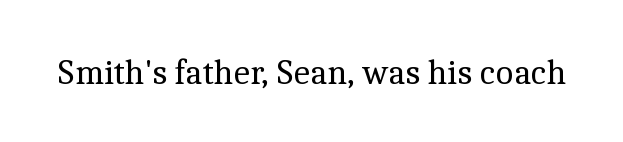
{"serif": "yes", "italic": "no", "bold": "no", "weight": "regular", "width": "normal", "x_height": "medium", "monospaced": "no", "underline": "no", "letter_spacing": "normal", "letter_spacing_em": 0.0, "glyph_px": 35}
